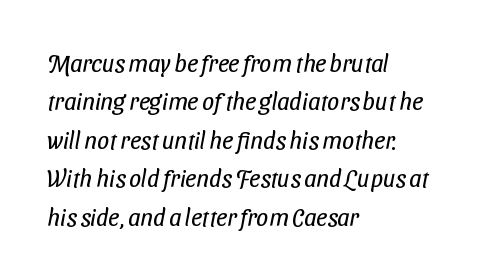
Q: Is the text bold? A: No.
Q: Is the text underlined? A: No.
Q: How is the paragraph aligned? A: Left-aligned.
Q: Is the spacing between letters normal or unusually wide? A: Normal.
Q: Is the spacing between lines tight, normal or loose? A: Normal.
